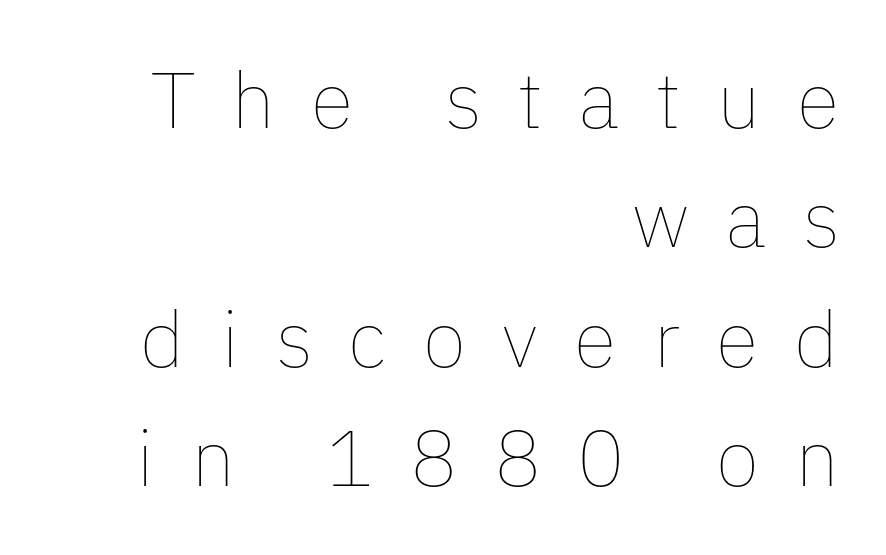
{"italic": "no", "bold": "no", "weight": "thin", "width": "normal", "stroke_contrast": "low", "x_height": "medium", "monospaced": "no", "underline": "no", "align": "right", "line_spacing": "normal", "line_spacing_ratio": 1.51, "letter_spacing": "wide", "letter_spacing_em": 0.46, "glyph_px": 79}
